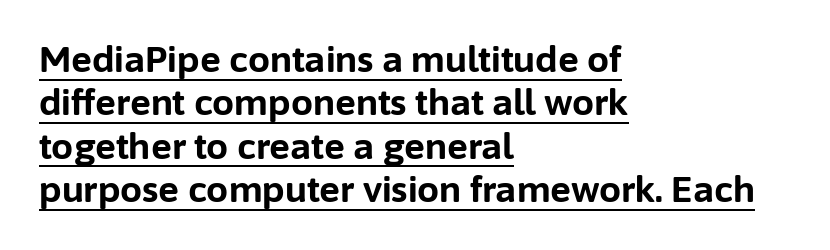
Q: Is the text bold? A: Yes.
Q: Is the text italic (slanted)? A: No, it is upright.
Q: Is the typeface a serif or a sans-serif typeface? A: Sans-serif.
Q: Is the text underlined? A: Yes.
Q: How is the paragraph aligned? A: Left-aligned.
Q: Is the spacing between letters normal or unusually wide? A: Normal.
Q: Width (condensed, normal, or wide)? A: Normal.
Q: Stroke contrast? A: Low.
Q: x-height? A: Medium.
Q: Monospaced? A: No.
